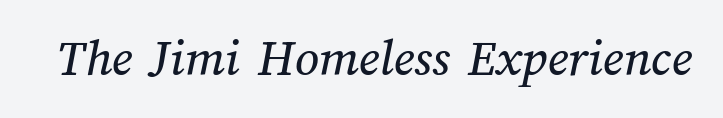
The image shows 53 px text type; set normal letter spacing, not underlined; medium stroke contrast and a medium x-height.
